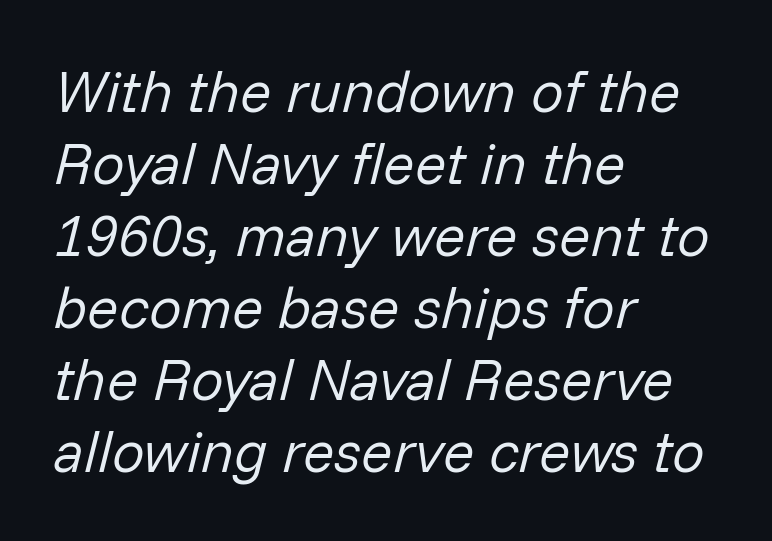
Q: Is the text bold? A: No.
Q: Is the text italic (slanted)? A: Yes, it leans right by about 14 degrees.
Q: Is the text underlined? A: No.
Q: How is the paragraph aligned? A: Left-aligned.
Q: Is the spacing between letters normal or unusually wide? A: Normal.
Q: Width (condensed, normal, or wide)? A: Normal.
Q: Stroke contrast? A: Low.
Q: x-height? A: Medium.
Q: Monospaced? A: No.
